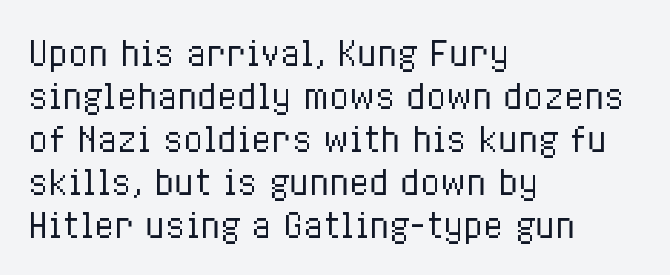
{"italic": "no", "bold": "no", "weight": "regular", "width": "condensed", "stroke_contrast": "low", "x_height": "medium", "monospaced": "no", "underline": "no", "align": "left", "line_spacing": "normal", "line_spacing_ratio": 1.3, "letter_spacing": "normal", "letter_spacing_em": 0.0, "glyph_px": 33}
